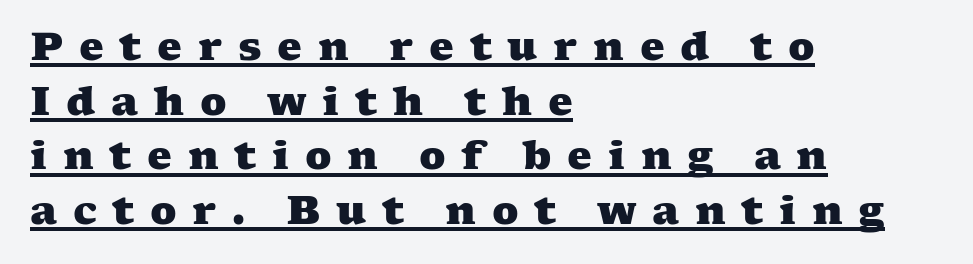
{"serif": "yes", "bold": "yes", "weight": "heavy", "width": "wide", "stroke_contrast": "medium", "x_height": "medium", "monospaced": "no", "underline": "yes", "align": "left", "line_spacing": "normal", "line_spacing_ratio": 1.4, "letter_spacing": "wide", "letter_spacing_em": 0.4, "glyph_px": 39}
